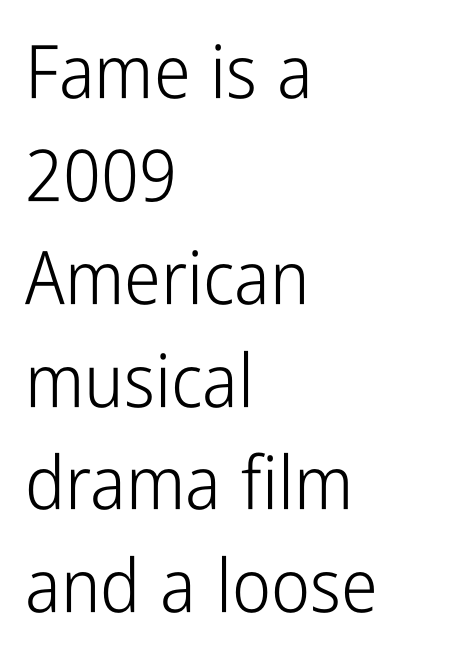
The image shows 74 px light, condensed sans-serif type, upright; set left-aligned, normal line spacing (1.39x), normal letter spacing, not underlined; low stroke contrast and a medium x-height.
